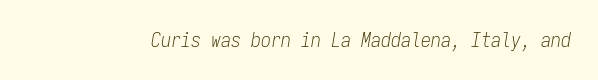
Q: Is the text bold? A: No.
Q: Is the text italic (slanted)? A: Yes, it leans right by about 9 degrees.
Q: Is the text underlined? A: No.
Q: Is the spacing between letters normal or unusually wide? A: Normal.
